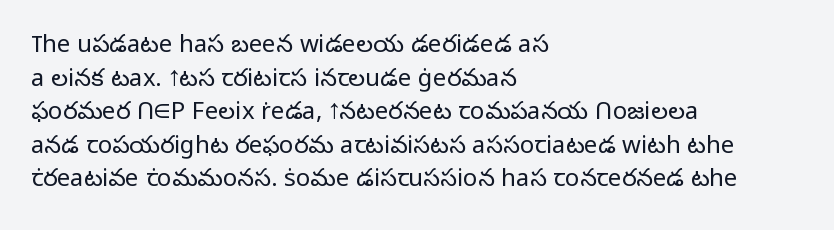
Q: Is the text bold? A: No.
Q: Is the text italic (slanted)? A: No, it is upright.
Q: Is the text underlined? A: No.
Q: How is the paragraph aligned? A: Left-aligned.
Q: Is the spacing between letters normal or unusually wide? A: Normal.
Q: Is the spacing between lines tight, normal or loose? A: Normal.
